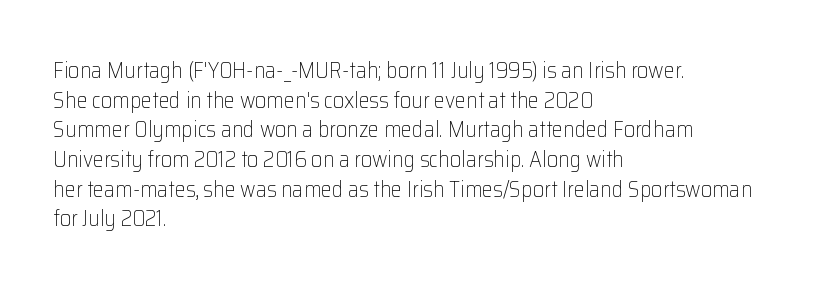
{"italic": "no", "bold": "no", "underline": "no", "align": "left", "line_spacing": "normal", "line_spacing_ratio": 1.35, "letter_spacing": "normal", "letter_spacing_em": 0.0, "glyph_px": 22}
